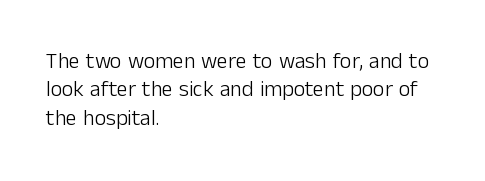
Rule under the text: the space is simply empty. Honestly, the letter spacing is just normal — you wouldn't notice it. The font's upright variant was chosen for this text. The strokes are not fattened; the text isn't bold. Layout note: lines flush left. The designer left line spacing at the default.
